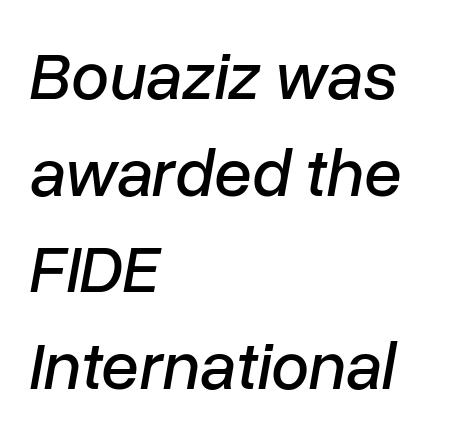
Q: Is the text italic (slanted)? A: Yes, it leans right by about 10 degrees.
Q: Is the text underlined? A: No.
Q: How is the paragraph aligned? A: Left-aligned.
Q: Is the spacing between letters normal or unusually wide? A: Normal.
Q: Is the spacing between lines tight, normal or loose? A: Normal.
Q: Width (condensed, normal, or wide)? A: Normal.
Q: Stroke contrast? A: Low.
Q: x-height? A: Medium.
Q: Monospaced? A: No.
